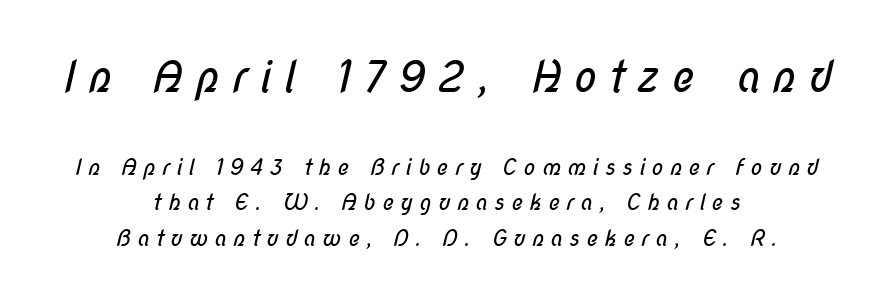
If you squint, the top block still reads clearly — it's the larger of the two. The letters are spread apart with noticeably loose tracking. The space between consecutive lines is moderate. A typesetter would call this proportional, since set widths differ per character. Weight: not bold — regular or lighter.
